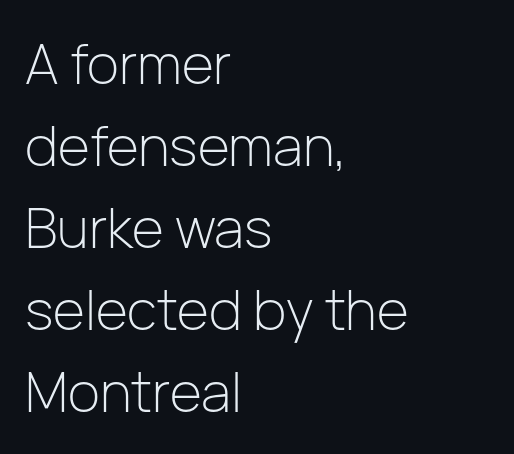
Type style note: lacks serifs. Standard letterfit; no display-style spreading of the glyphs. The space between consecutive lines is moderate. The passage shown is typed in a proportional face where columns would drift. The ragged edge is on the right, which tells us the setting is flush left.
